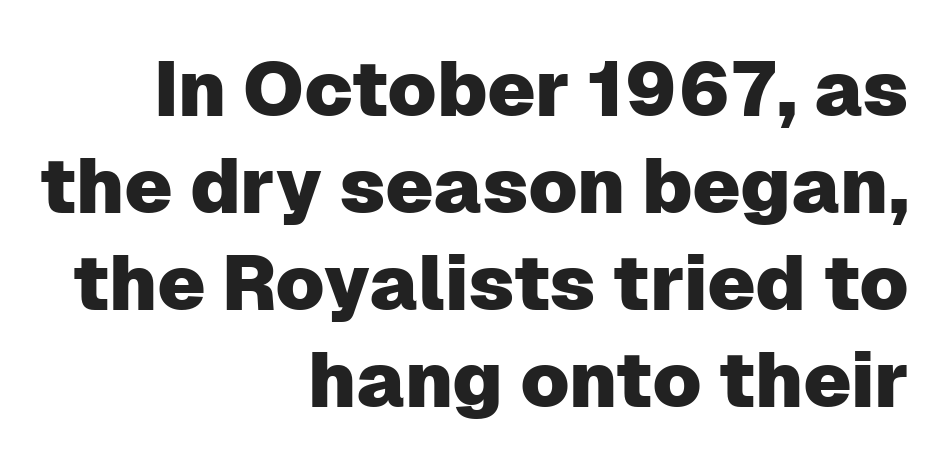
{"serif": "no", "italic": "no", "width": "normal", "stroke_contrast": "low", "x_height": "medium", "monospaced": "no", "underline": "no", "align": "right", "line_spacing": "normal", "line_spacing_ratio": 1.26, "letter_spacing": "normal", "letter_spacing_em": 0.0, "glyph_px": 77}
